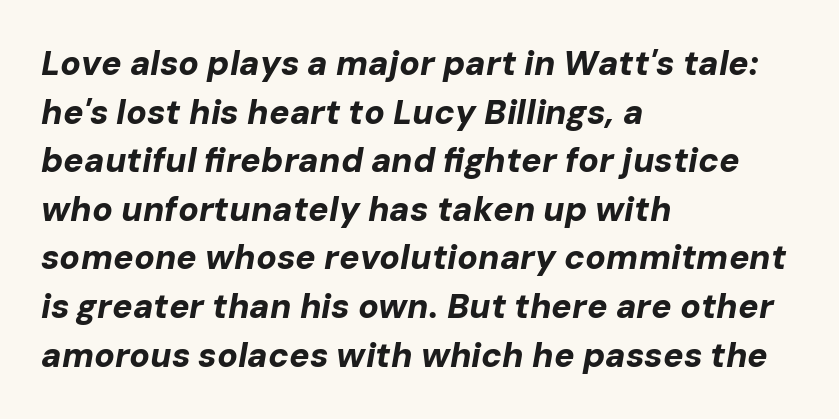
Q: Is the text bold? A: Yes.
Q: Is the text italic (slanted)? A: Yes, it leans right by about 10 degrees.
Q: Is the text underlined? A: No.
Q: How is the paragraph aligned? A: Left-aligned.
Q: Is the spacing between letters normal or unusually wide? A: Normal.
Q: Is the spacing between lines tight, normal or loose? A: Normal.
Q: Width (condensed, normal, or wide)? A: Normal.
Q: Stroke contrast? A: Low.
Q: x-height? A: Medium.
Q: Monospaced? A: No.
